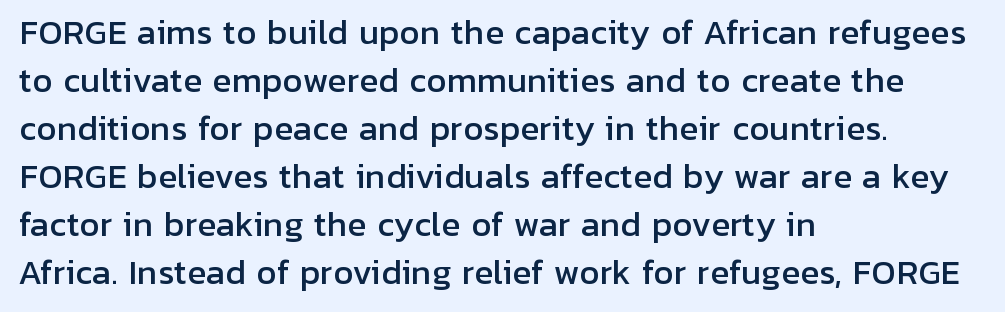
{"serif": "no", "italic": "no", "width": "normal", "stroke_contrast": "low", "x_height": "medium", "monospaced": "no", "underline": "no", "align": "left", "line_spacing": "normal", "line_spacing_ratio": 1.5, "letter_spacing": "normal", "letter_spacing_em": 0.0, "glyph_px": 32}
